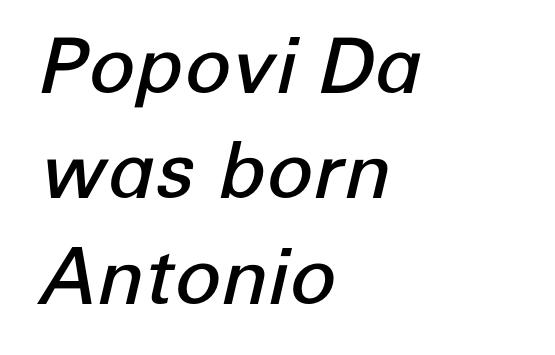
Q: Is the text bold? A: Semi-bold.
Q: Is the text italic (slanted)? A: Yes, it leans right by about 12 degrees.
Q: Is the text underlined? A: No.
Q: How is the paragraph aligned? A: Left-aligned.
Q: Is the spacing between letters normal or unusually wide? A: Normal.
Q: Is the spacing between lines tight, normal or loose? A: Normal.
Q: Width (condensed, normal, or wide)? A: Normal.
Q: Stroke contrast? A: Low.
Q: x-height? A: Medium.
Q: Monospaced? A: No.
